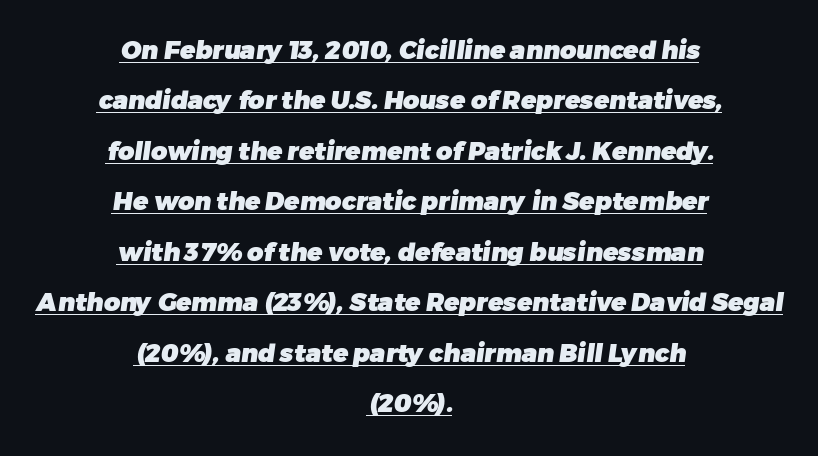
Q: Is the text bold? A: Yes.
Q: Is the text underlined? A: Yes.
Q: How is the paragraph aligned? A: Centered.
Q: Is the spacing between letters normal or unusually wide? A: Normal.
Q: Is the spacing between lines tight, normal or loose? A: Loose.
